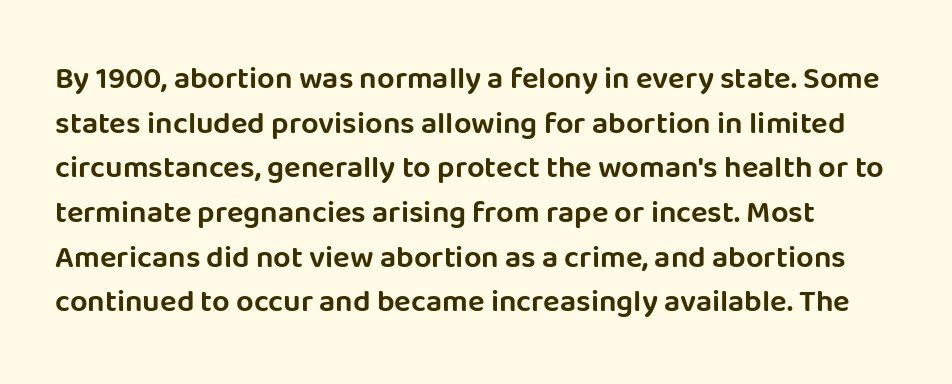
Q: Is the text italic (slanted)? A: No, it is upright.
Q: Is the typeface a serif or a sans-serif typeface? A: Sans-serif.
Q: Is the text underlined? A: No.
Q: Is the spacing between letters normal or unusually wide? A: Normal.
Q: Is the spacing between lines tight, normal or loose? A: Normal.
Q: Width (condensed, normal, or wide)? A: Normal.
Q: Stroke contrast? A: Low.
Q: x-height? A: Large.
Q: Monospaced? A: No.
